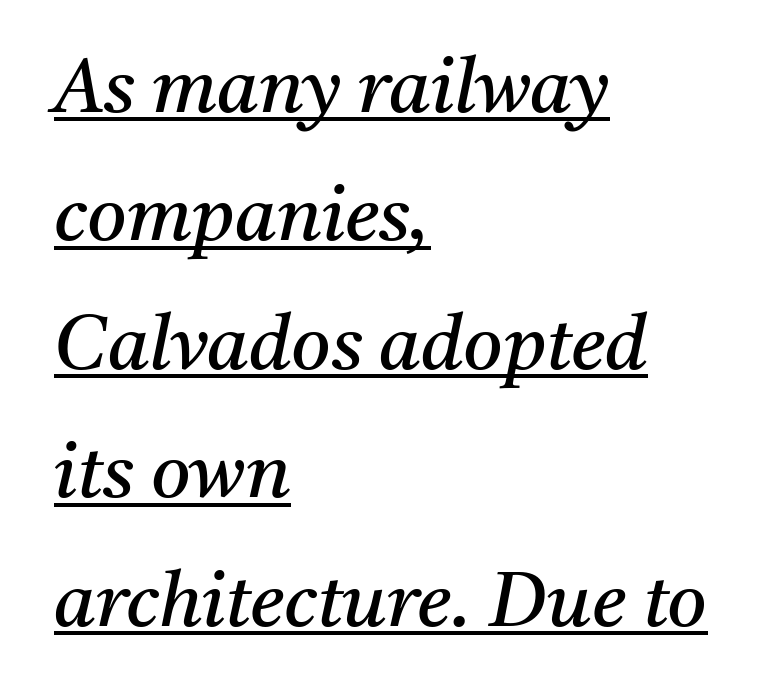
Stems here are at most as thick as an everyday book face. These characters rest on top of a visible drawn line. Standard letterfit; no display-style spreading of the glyphs. Letterform terminals end in serifs throughout the passage.
